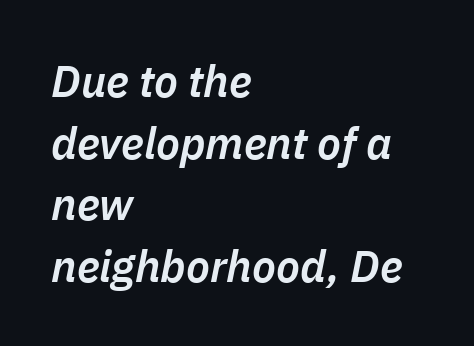
{"italic": "yes", "lean": "right", "slant_degrees": 11, "bold": "semi", "weight": "semibold", "width": "normal", "stroke_contrast": "low", "x_height": "medium", "monospaced": "no", "underline": "no", "align": "left", "line_spacing": "normal", "line_spacing_ratio": 1.4, "letter_spacing": "normal", "letter_spacing_em": 0.0, "glyph_px": 44}
